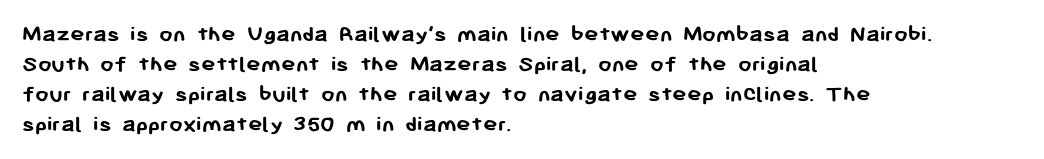
{"italic": "no", "bold": "yes", "underline": "no", "align": "left", "line_spacing": "normal", "line_spacing_ratio": 1.25, "letter_spacing": "normal", "letter_spacing_em": 0.0, "glyph_px": 24}
